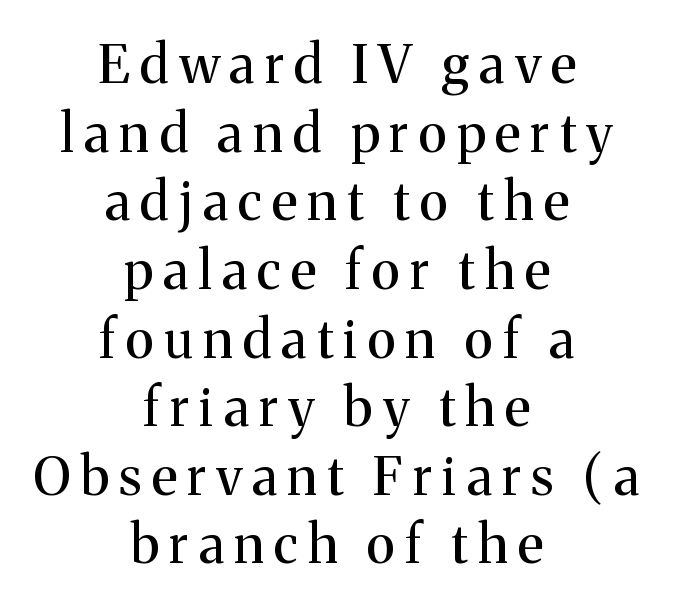
Short and long lines alike share a common midpoint. The passage shown stacks its lines at a standard gap. Tracking value appears strongly positive — letters spread wide. What kind of face is this? One with serifs. A typesetter would mark this as roman, not italic.
